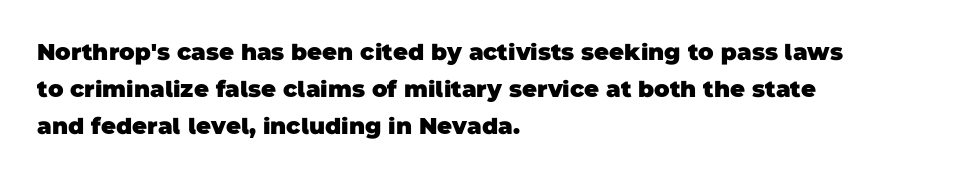
Q: Is the text bold? A: Yes.
Q: Is the text underlined? A: No.
Q: How is the paragraph aligned? A: Left-aligned.
Q: Is the spacing between letters normal or unusually wide? A: Normal.
Q: Is the spacing between lines tight, normal or loose? A: Normal.
